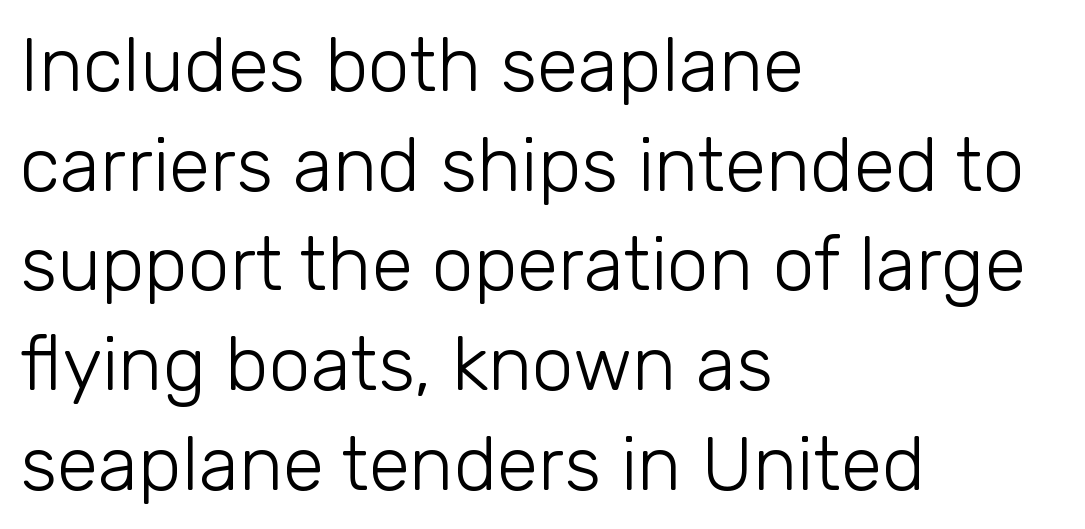
Q: Is the text bold? A: No.
Q: Is the text italic (slanted)? A: No, it is upright.
Q: Is the typeface a serif or a sans-serif typeface? A: Sans-serif.
Q: Is the text underlined? A: No.
Q: How is the paragraph aligned? A: Left-aligned.
Q: Is the spacing between letters normal or unusually wide? A: Normal.
Q: Is the spacing between lines tight, normal or loose? A: Normal.
Q: Width (condensed, normal, or wide)? A: Normal.
Q: Stroke contrast? A: Low.
Q: x-height? A: Medium.
Q: Monospaced? A: No.
